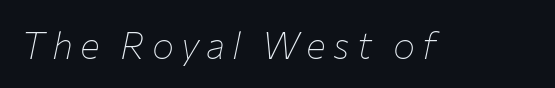
The image shows 37 px thin type, italic (leaning right); set not underlined; low stroke contrast and a medium x-height.
